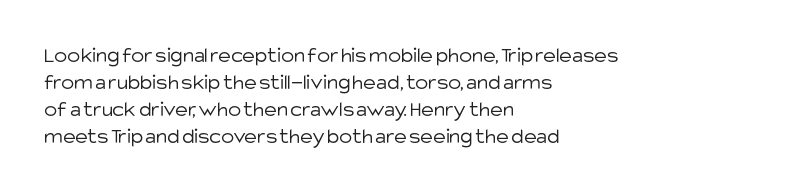
Q: Is the text bold? A: No.
Q: Is the text italic (slanted)? A: No, it is upright.
Q: Is the text underlined? A: No.
Q: How is the paragraph aligned? A: Left-aligned.
Q: Is the spacing between letters normal or unusually wide? A: Normal.
